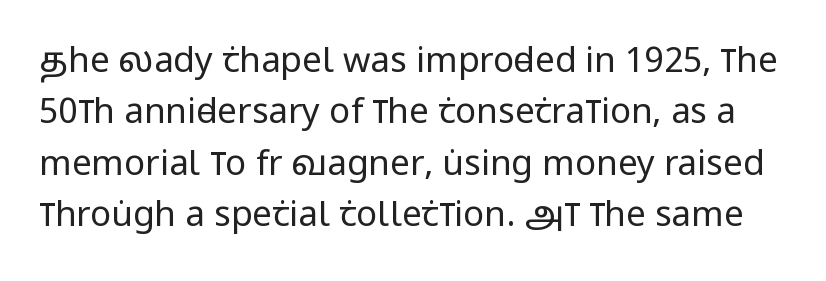
The image shows 35 px regular-weight, condensed sans-serif type, upright; set normal line spacing (1.47x), normal letter spacing, not underlined; low stroke contrast and a large x-height.
